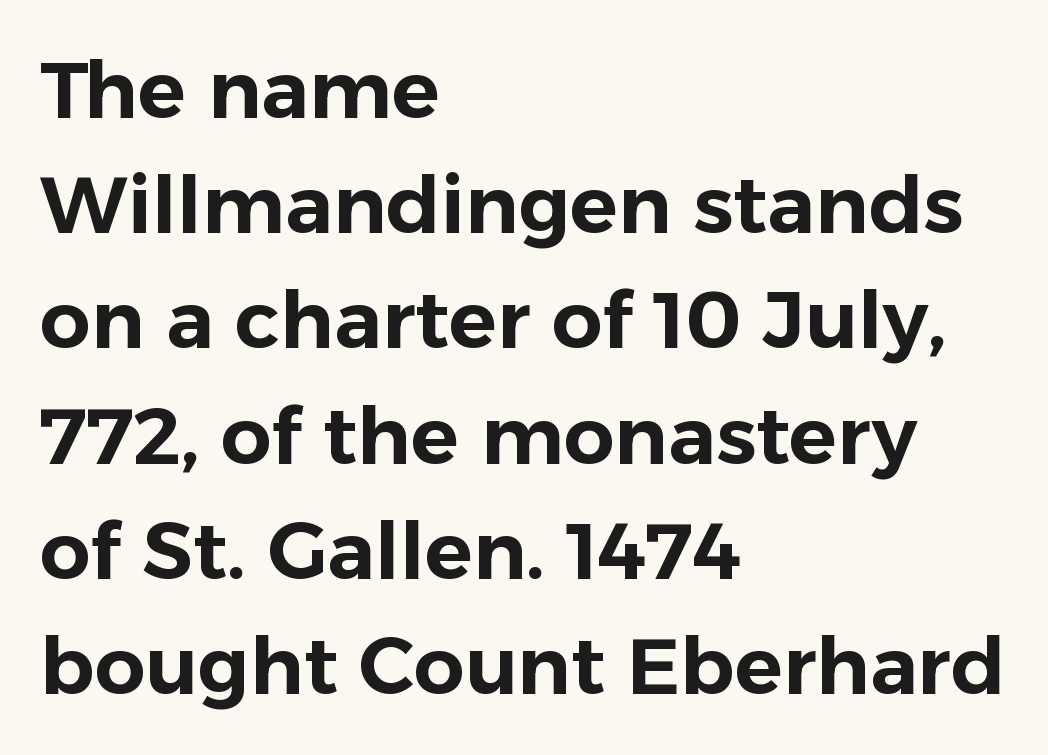
Q: Is the text italic (slanted)? A: No, it is upright.
Q: Is the typeface a serif or a sans-serif typeface? A: Sans-serif.
Q: Is the text underlined? A: No.
Q: How is the paragraph aligned? A: Left-aligned.
Q: Is the spacing between letters normal or unusually wide? A: Normal.
Q: Is the spacing between lines tight, normal or loose? A: Normal.
Q: Width (condensed, normal, or wide)? A: Normal.
Q: Stroke contrast? A: Low.
Q: x-height? A: Medium.
Q: Monospaced? A: No.
